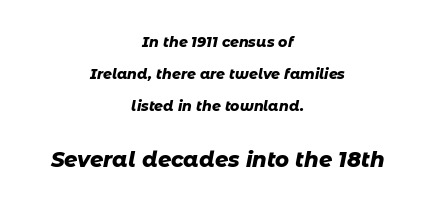
Q: Is the text bold? A: Yes.
Q: Is the text italic (slanted)? A: Yes, it leans right by about 11 degrees.
Q: Is the text underlined? A: No.
Q: How is the paragraph aligned? A: Centered.
Q: Is the spacing between letters normal or unusually wide? A: Normal.
Q: Is the spacing between lines tight, normal or loose? A: Loose.
Q: Which block of text is set in a larger size, the first (top) or the second (bottom)? A: The second (bottom) one.
